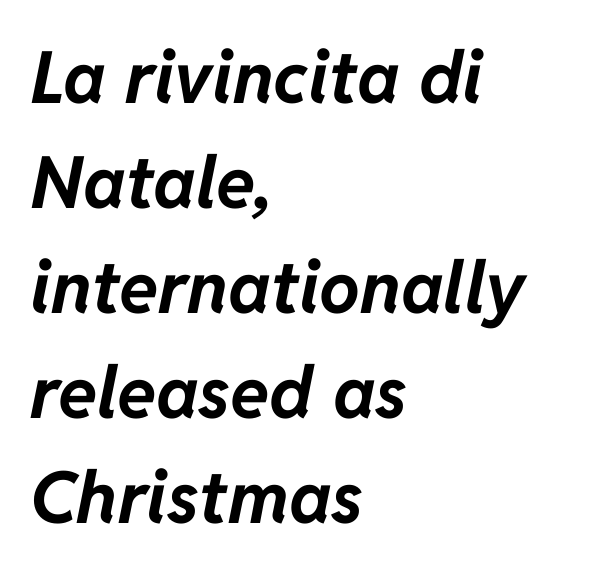
{"italic": "yes", "lean": "right", "slant_degrees": 11, "bold": "yes", "weight": "bold", "width": "normal", "stroke_contrast": "low", "x_height": "medium", "monospaced": "no", "underline": "no", "align": "left", "line_spacing": "normal", "line_spacing_ratio": 1.46, "letter_spacing": "normal", "letter_spacing_em": 0.0, "glyph_px": 72}
